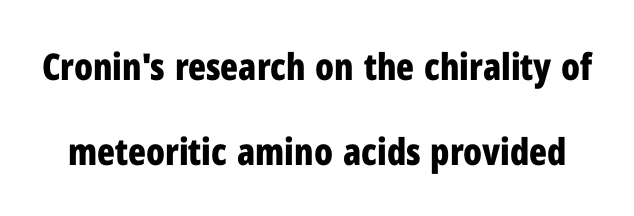
The image shows 37 px bold, condensed sans-serif type, upright; set loose line spacing (2.29x), normal letter spacing, not underlined; low stroke contrast and a medium x-height.
